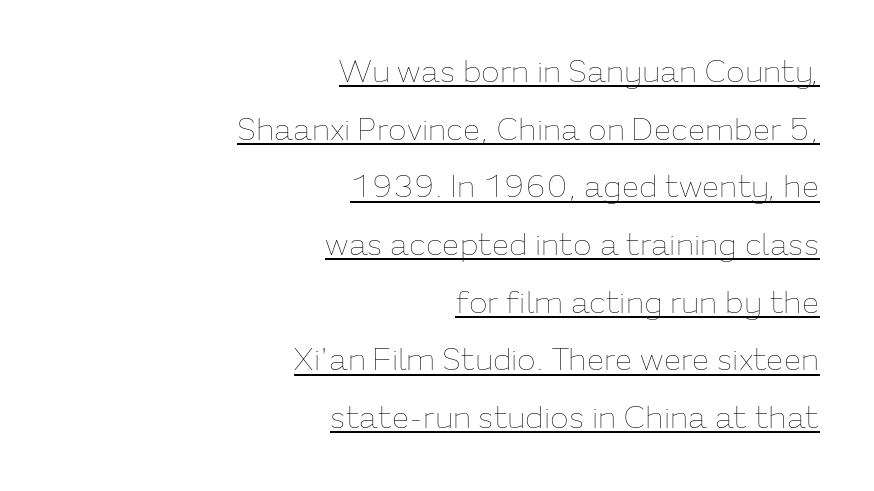
The image shows 31 px thin type, upright; set right-aligned, line spacing 1.86x, normal letter spacing, underlined; low stroke contrast and a medium x-height.
